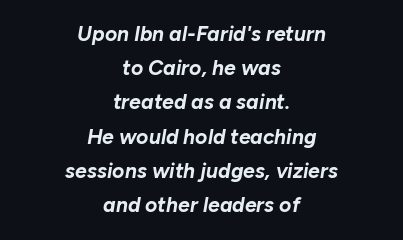
The image shows 21 px bold type, italic (leaning right); set centered, normal line spacing (1.63x), normal letter spacing, not underlined.
